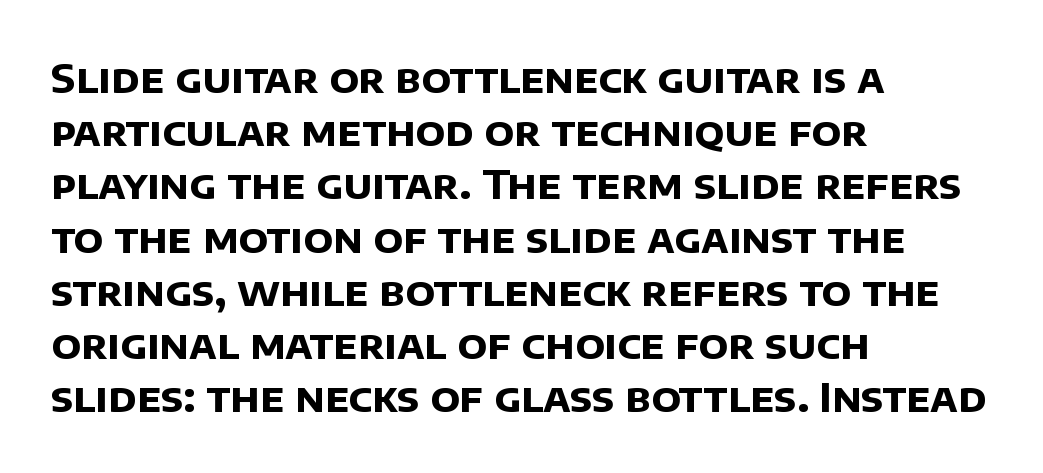
{"serif": "no", "bold": "yes", "weight": "bold", "width": "normal", "stroke_contrast": "low", "x_height": "large", "monospaced": "no", "underline": "no", "align": "left", "line_spacing": "normal", "line_spacing_ratio": 1.33, "letter_spacing": "normal", "letter_spacing_em": 0.0, "glyph_px": 40}
